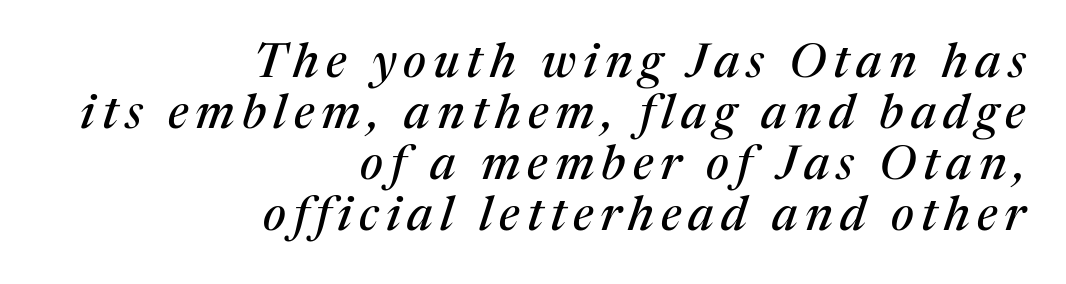
The image shows 48 px serif type, italic (leaning right); set right-aligned, tight line spacing (1.06x), not underlined; medium stroke contrast and a medium x-height.
